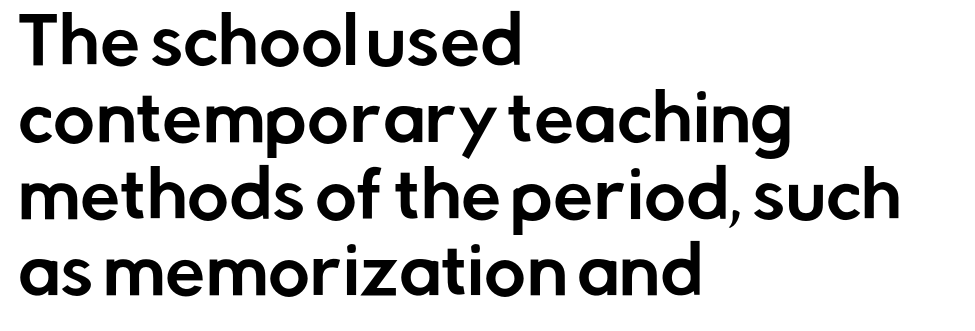
The image shows 64 px sans-serif type, upright; set left-aligned, line spacing 1.2x, normal letter spacing, not underlined; low stroke contrast and a medium x-height.
